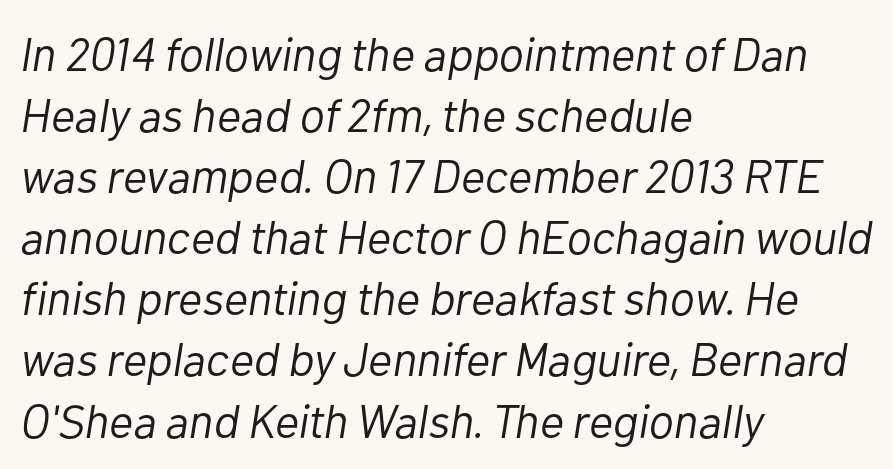
The image shows 47 px light type, italic (leaning right); set left-aligned, normal line spacing (1.3x), normal letter spacing, not underlined; low stroke contrast and a medium x-height.
